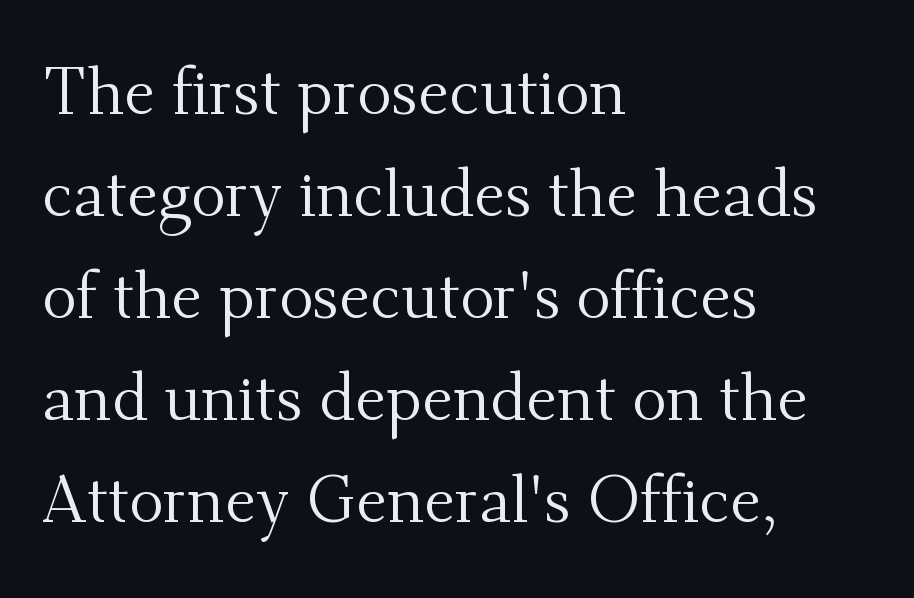
Upright lettering throughout. The space beneath each line is pristine and unruled. A typesetter would call this proportional, since set widths differ per character. Is this a sans? No — the strokes have serifs. The text block is weighted toward the left margin, trailing off unevenly rightward.
